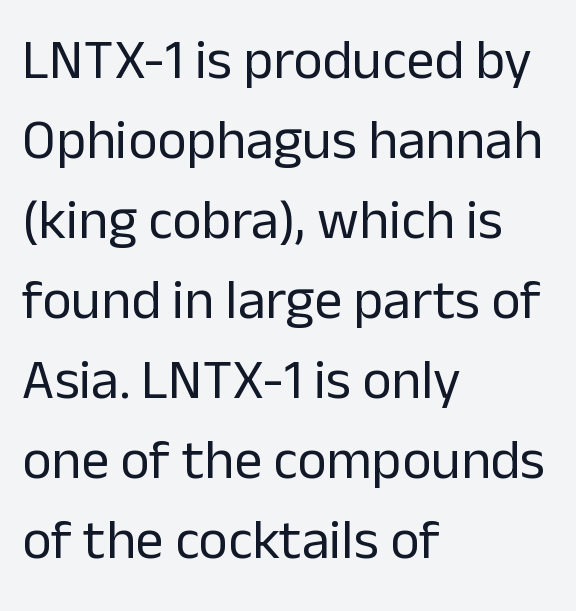
{"serif": "no", "italic": "no", "bold": "no", "weight": "regular", "width": "normal", "stroke_contrast": "low", "x_height": "medium", "monospaced": "no", "underline": "no", "align": "left", "line_spacing": "normal", "line_spacing_ratio": 1.43, "letter_spacing": "normal", "letter_spacing_em": 0.0, "glyph_px": 56}
